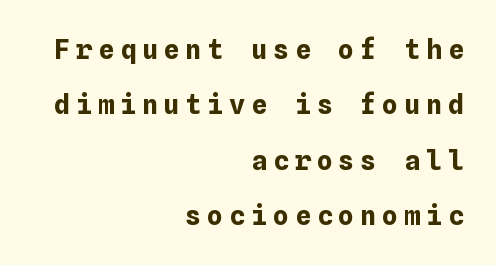
The image shows 27 px bold type, upright; set right-aligned, loose line spacing (2.05x), unusually wide letter spacing (+0.21 em), not underlined.
